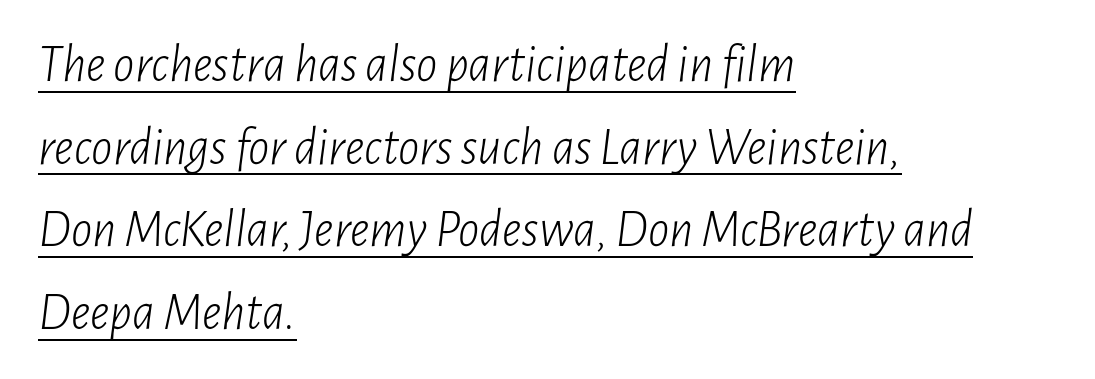
{"italic": "yes", "lean": "right", "slant_degrees": 7, "bold": "no", "weight": "light", "width": "condensed", "stroke_contrast": "low", "x_height": "medium", "monospaced": "no", "underline": "yes", "align": "left", "line_spacing": "normal", "line_spacing_ratio": 1.56, "letter_spacing": "normal", "letter_spacing_em": 0.0, "glyph_px": 53}
